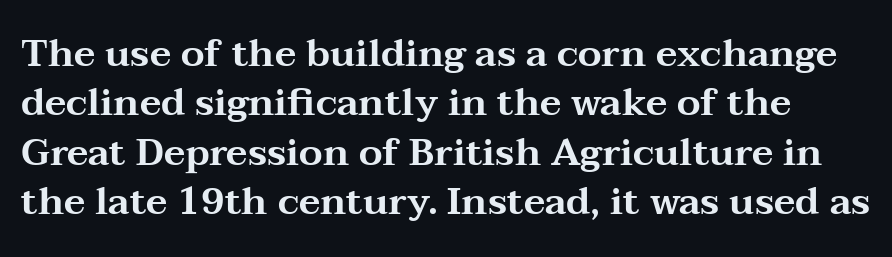
Q: Is the text italic (slanted)? A: No, it is upright.
Q: Is the typeface a serif or a sans-serif typeface? A: Serif.
Q: Is the text underlined? A: No.
Q: Is the spacing between letters normal or unusually wide? A: Normal.
Q: Is the spacing between lines tight, normal or loose? A: Normal.
Q: Width (condensed, normal, or wide)? A: Wide.
Q: Stroke contrast? A: Medium.
Q: x-height? A: Medium.
Q: Monospaced? A: No.
